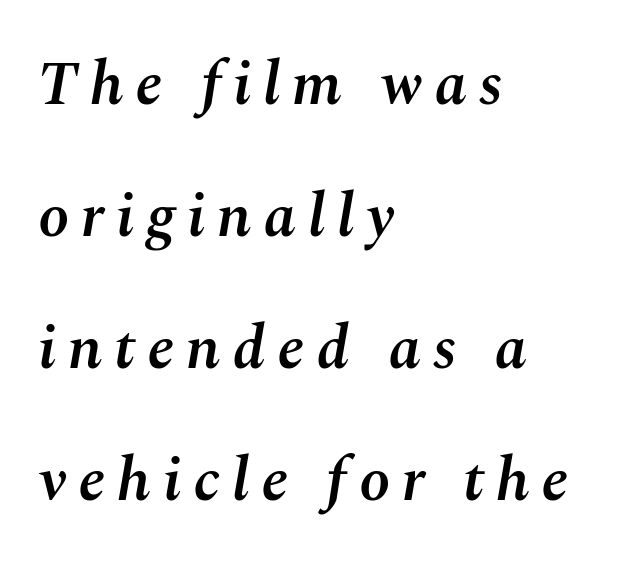
The image shows 62 px semibold type, italic (leaning right); set left-aligned, loose line spacing (2.13x), not underlined; medium stroke contrast and a medium x-height.
